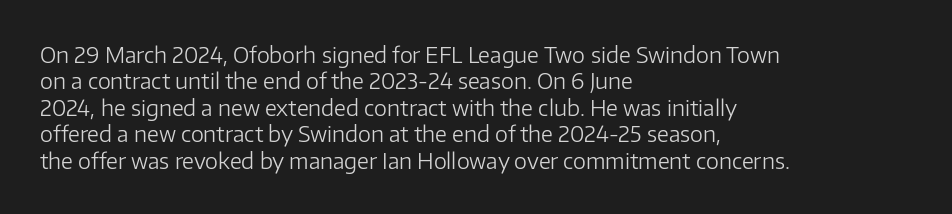
Q: Is the text bold? A: No.
Q: Is the text italic (slanted)? A: No, it is upright.
Q: Is the text underlined? A: No.
Q: How is the paragraph aligned? A: Left-aligned.
Q: Is the spacing between letters normal or unusually wide? A: Normal.
